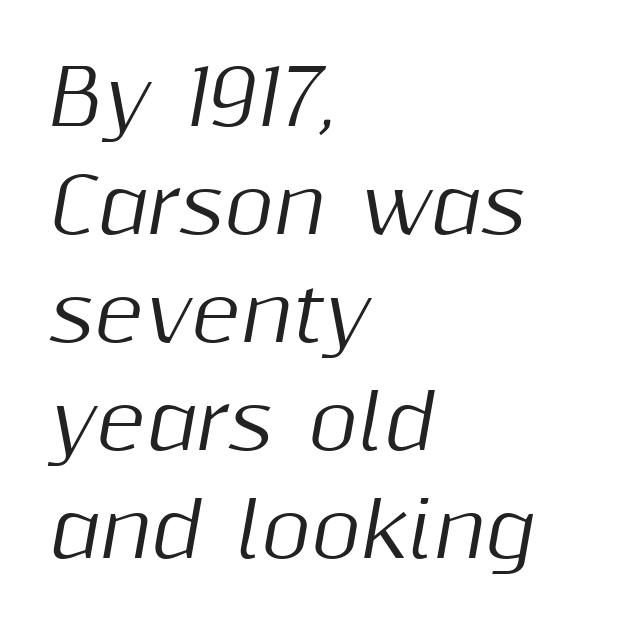
Q: Is the text italic (slanted)? A: Yes, it leans right by about 10 degrees.
Q: Is the text underlined? A: No.
Q: How is the paragraph aligned? A: Left-aligned.
Q: Is the spacing between letters normal or unusually wide? A: Normal.
Q: Is the spacing between lines tight, normal or loose? A: Normal.
Q: Width (condensed, normal, or wide)? A: Normal.
Q: Stroke contrast? A: Medium.
Q: x-height? A: Medium.
Q: Monospaced? A: No.
